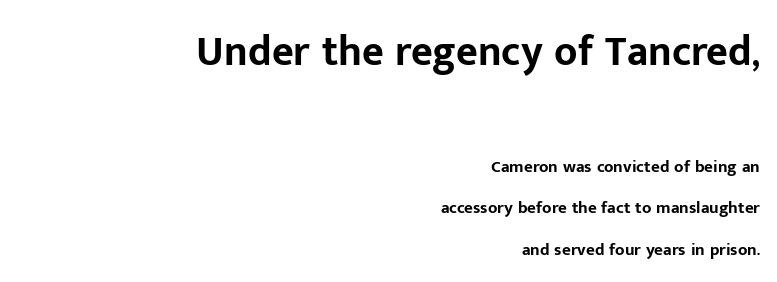
The image shows 42 px bold sans-serif type, upright; set right-aligned, loose line spacing (2.42x), normal letter spacing, not underlined; the first (top) block is 2.47x larger; low stroke contrast and a medium x-height.
